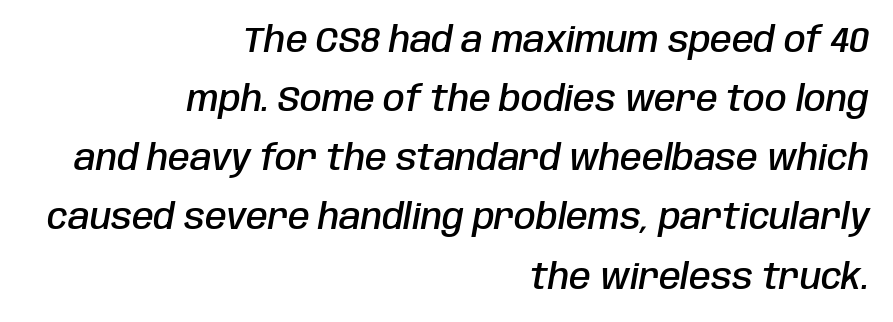
The image shows 35 px semibold, condensed type, italic (leaning right); set right-aligned, normal line spacing (1.69x), normal letter spacing, not underlined; low stroke contrast and a large x-height.
